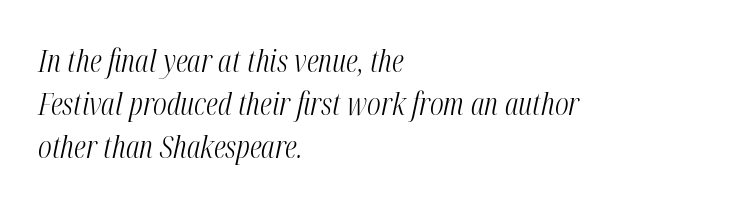
The image shows 31 px light, condensed type, italic (leaning right); set left-aligned, normal line spacing (1.39x), normal letter spacing, not underlined; medium stroke contrast and a medium x-height.
